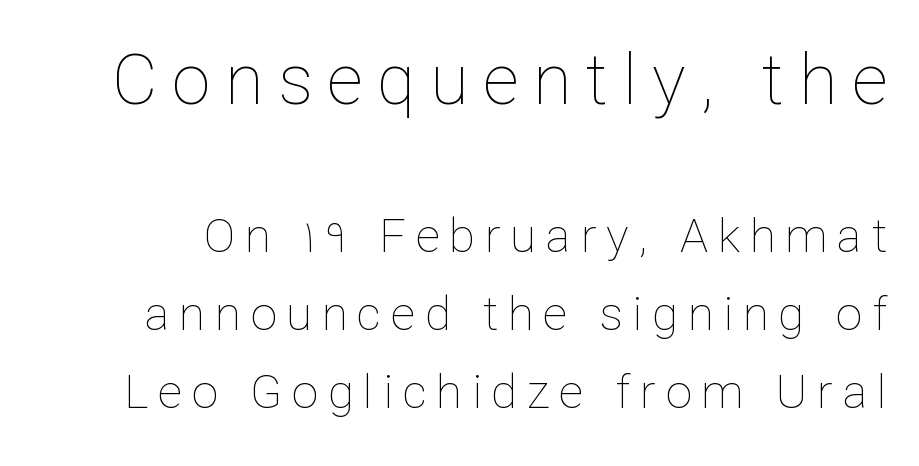
{"italic": "no", "bold": "no", "weight": "thin", "width": "normal", "stroke_contrast": "low", "x_height": "medium", "monospaced": "no", "underline": "no", "line_spacing": "normal", "line_spacing_ratio": 1.65, "letter_spacing": "wide", "letter_spacing_em": 0.21, "larger_block": "first", "size_ratio": 1.49, "glyph_px": 70}
